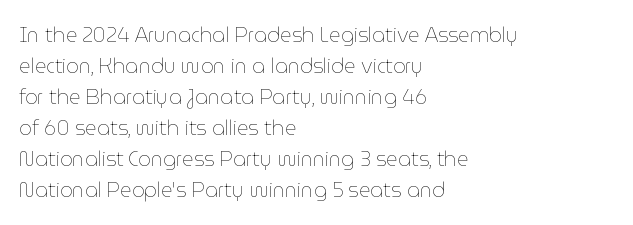
{"italic": "no", "bold": "no", "underline": "no", "align": "left", "line_spacing": "normal", "line_spacing_ratio": 1.55, "letter_spacing": "normal", "letter_spacing_em": 0.0, "glyph_px": 20}
